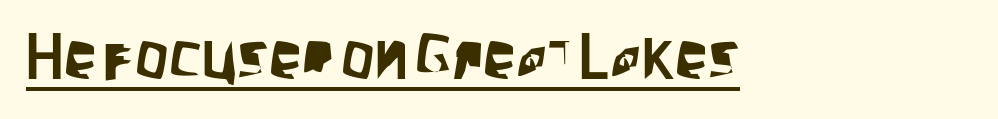
Q: Is the text italic (slanted)? A: No, it is upright.
Q: Is the typeface a serif or a sans-serif typeface? A: Sans-serif.
Q: Is the text underlined? A: Yes.
Q: Is the spacing between letters normal or unusually wide? A: Normal.
Q: Width (condensed, normal, or wide)? A: Condensed.
Q: Stroke contrast? A: Low.
Q: x-height? A: Large.
Q: Monospaced? A: No.
